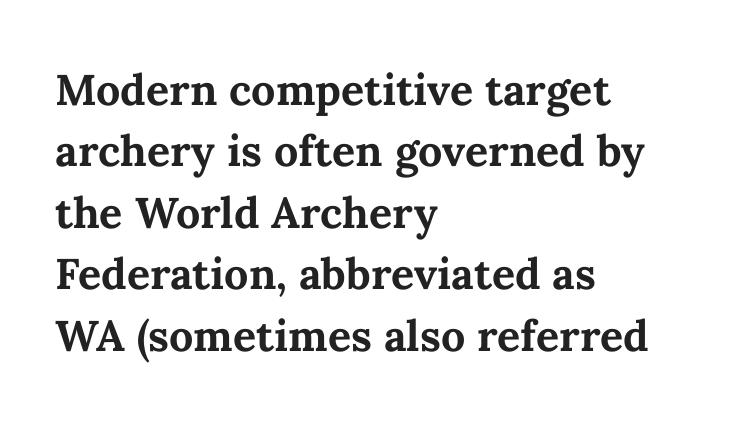
The image shows 43 px bold type, upright; set left-aligned, normal line spacing (1.43x), normal letter spacing, not underlined; medium stroke contrast and a medium x-height.
